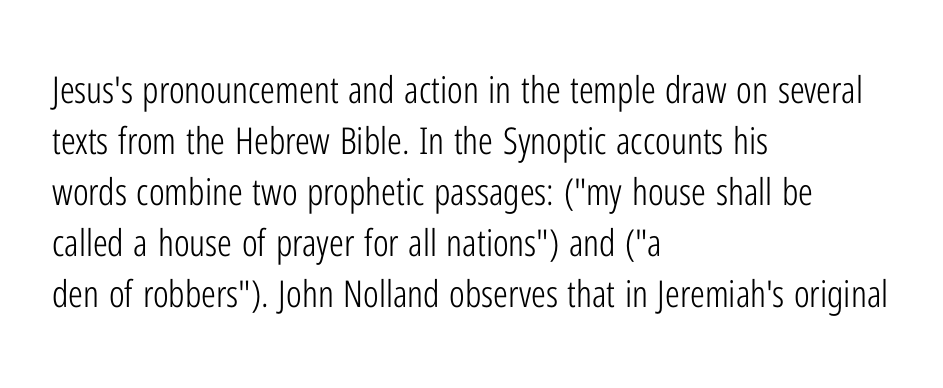
The image shows 37 px light, condensed sans-serif type, upright; set left-aligned, normal line spacing (1.38x), normal letter spacing, not underlined; low stroke contrast and a medium x-height.
